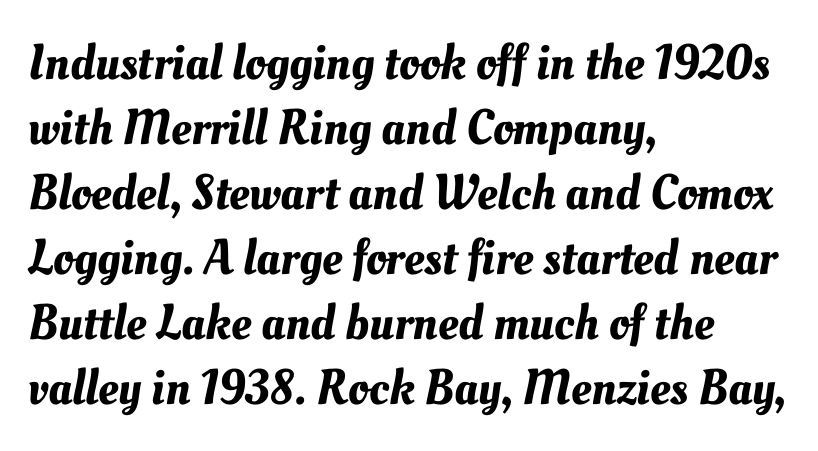
The image shows 50 px text type; set left-aligned, normal line spacing (1.3x), normal letter spacing, not underlined; medium stroke contrast and a small x-height.
